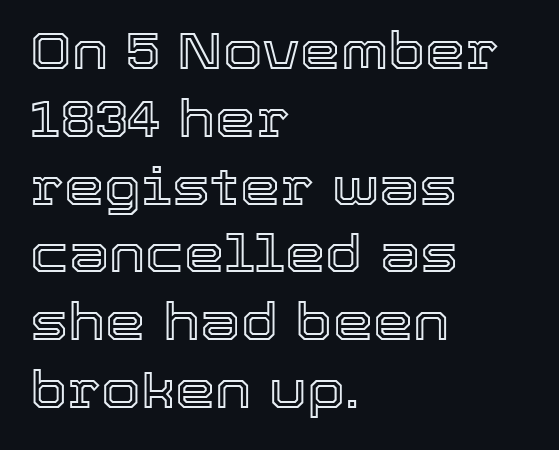
Q: Is the text italic (slanted)? A: No, it is upright.
Q: Is the text underlined? A: No.
Q: How is the paragraph aligned? A: Left-aligned.
Q: Is the spacing between letters normal or unusually wide? A: Normal.
Q: Is the spacing between lines tight, normal or loose? A: Normal.
Q: Width (condensed, normal, or wide)? A: Normal.
Q: x-height? A: Medium.
Q: Monospaced? A: No.
